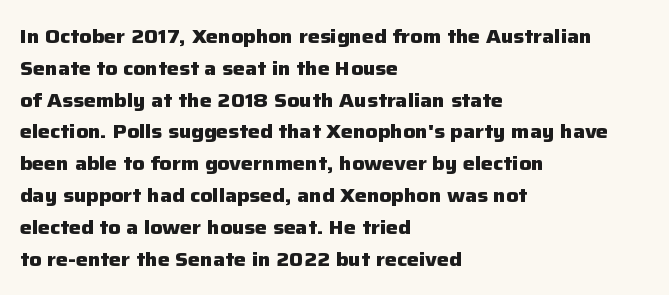
Upright lettering throughout. The foot of each line stays bare and open. Line spacing here is normal. The letters sit at their default tracking, neither squeezed nor spread. The setting favours the left margin, as ordinary paragraphs usually do. These words are printed bold, with thick strokes throughout.
